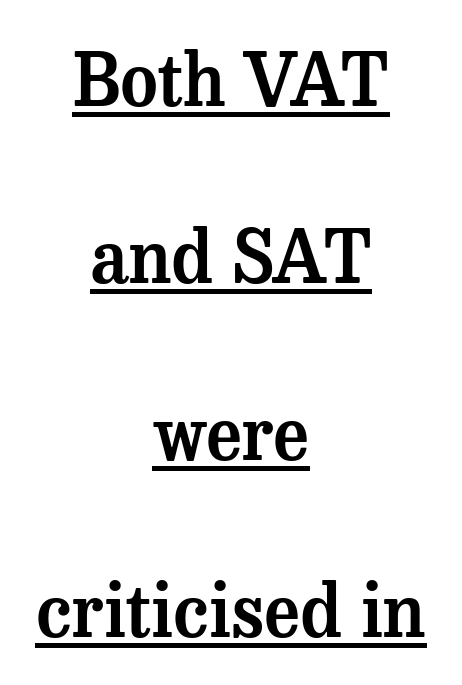
Q: Is the text italic (slanted)? A: No, it is upright.
Q: Is the typeface a serif or a sans-serif typeface? A: Serif.
Q: Is the text underlined? A: Yes.
Q: How is the paragraph aligned? A: Centered.
Q: Is the spacing between letters normal or unusually wide? A: Normal.
Q: Is the spacing between lines tight, normal or loose? A: Loose.
Q: Width (condensed, normal, or wide)? A: Normal.
Q: Stroke contrast? A: Medium.
Q: x-height? A: Medium.
Q: Monospaced? A: No.
